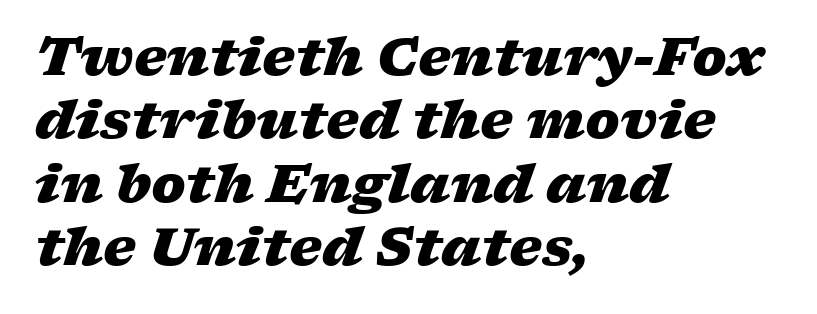
{"italic": "yes", "lean": "right", "slant_degrees": 17, "bold": "yes", "weight": "heavy", "width": "wide", "stroke_contrast": "low", "x_height": "medium", "monospaced": "no", "underline": "no", "align": "left", "line_spacing_ratio": 1.22, "letter_spacing": "normal", "letter_spacing_em": 0.0, "glyph_px": 52}
